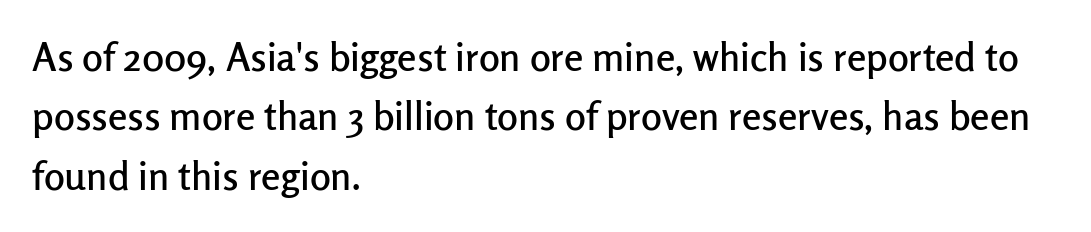
The image shows 39 px sans-serif type, upright; set left-aligned, normal line spacing (1.52x), normal letter spacing, not underlined; low stroke contrast and a medium x-height.
